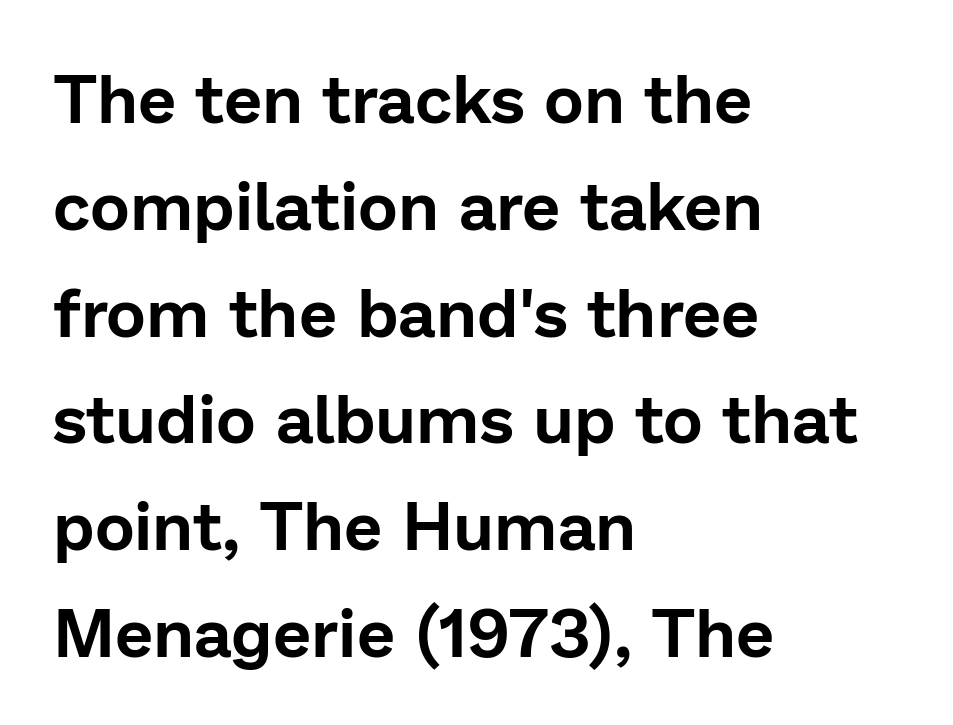
{"serif": "no", "italic": "no", "width": "normal", "stroke_contrast": "low", "x_height": "medium", "monospaced": "no", "underline": "no", "align": "left", "line_spacing": "normal", "line_spacing_ratio": 1.57, "letter_spacing": "normal", "letter_spacing_em": 0.0, "glyph_px": 68}
